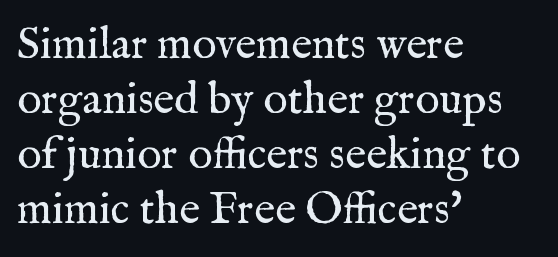
Q: Is the text bold? A: No.
Q: Is the text italic (slanted)? A: No, it is upright.
Q: Is the typeface a serif or a sans-serif typeface? A: Serif.
Q: Is the text underlined? A: No.
Q: How is the paragraph aligned? A: Left-aligned.
Q: Is the spacing between letters normal or unusually wide? A: Normal.
Q: Width (condensed, normal, or wide)? A: Normal.
Q: Stroke contrast? A: Medium.
Q: x-height? A: Medium.
Q: Monospaced? A: No.
